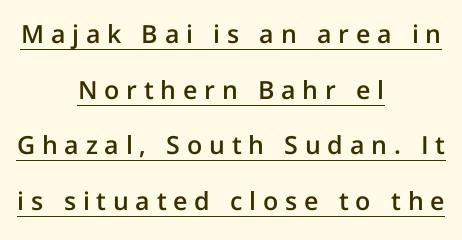
{"italic": "no", "bold": "semi", "underline": "yes", "align": "center", "line_spacing": "loose", "line_spacing_ratio": 2.23, "letter_spacing": "wide", "letter_spacing_em": 0.27, "glyph_px": 25}
